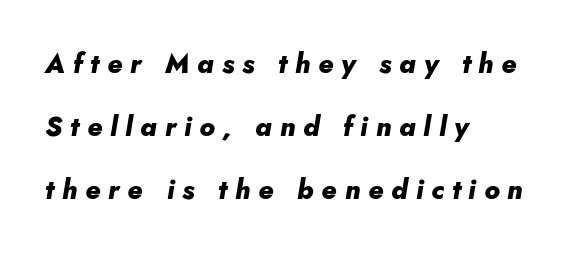
The image shows 27 px bold type, italic (leaning right); set left-aligned, loose line spacing (2.33x), unusually wide letter spacing (+0.29 em), not underlined.
